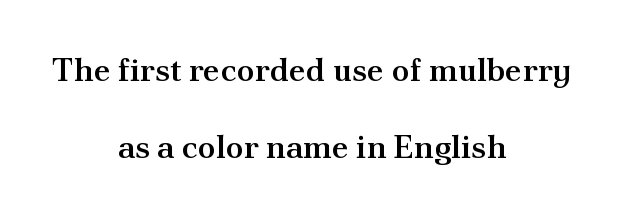
{"serif": "yes", "italic": "no", "bold": "semi", "weight": "semibold", "width": "normal", "stroke_contrast": "medium", "x_height": "small", "monospaced": "no", "underline": "no", "align": "center", "line_spacing": "loose", "line_spacing_ratio": 2.33, "letter_spacing": "normal", "letter_spacing_em": 0.0, "glyph_px": 33}
